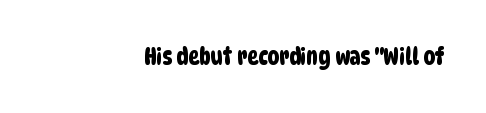
Line endings align vertically; line beginnings do not. Tracking here is standard; glyphs follow each other at the usual distance. Rule under the text: the space is simply empty.
